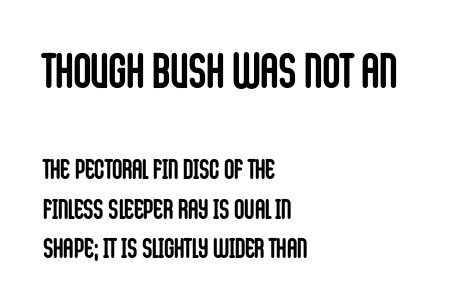
Is this a sans? Yes — the strokes have no serifs. The paragraph shown leans on its left margin. A bare baseline throughout the passage. The typography opts for an upright posture over an oblique one.
